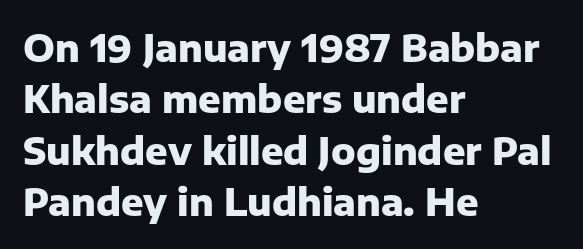
The image shows 37 px heavy sans-serif type, upright; set left-aligned, normal line spacing (1.39x), normal letter spacing, not underlined; low stroke contrast and a medium x-height.
